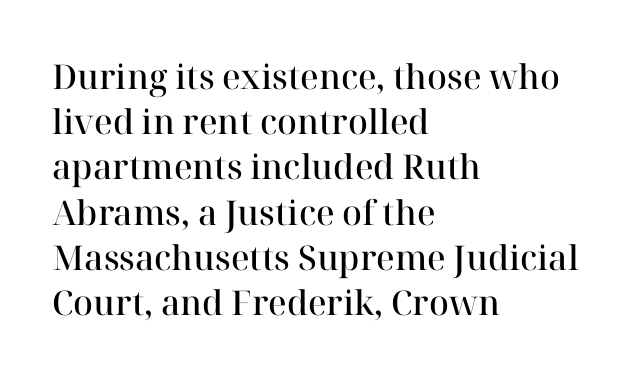
The paragraph has a hard left edge and a soft right edge. Vertical strokes here are truly vertical. Examine the stroke ends and you'll spot serifs. Note the varied advance widths — an 'i' is clearly narrower than an 'm'. This block has exactly the height ordinary leading produces. The strokes are fattened partway — semibold, not bold.
